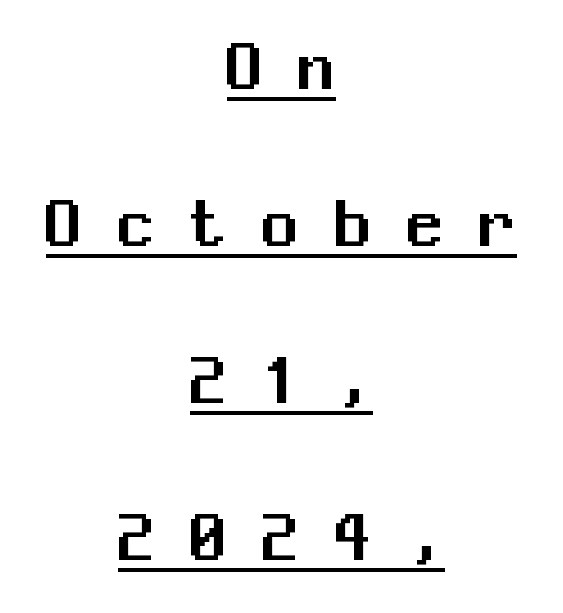
The image shows 73 px sans-serif type, upright, monospaced; set centered, loose line spacing (2.15x), unusually wide letter spacing (+0.49 em), underlined; medium stroke contrast and a medium x-height.
